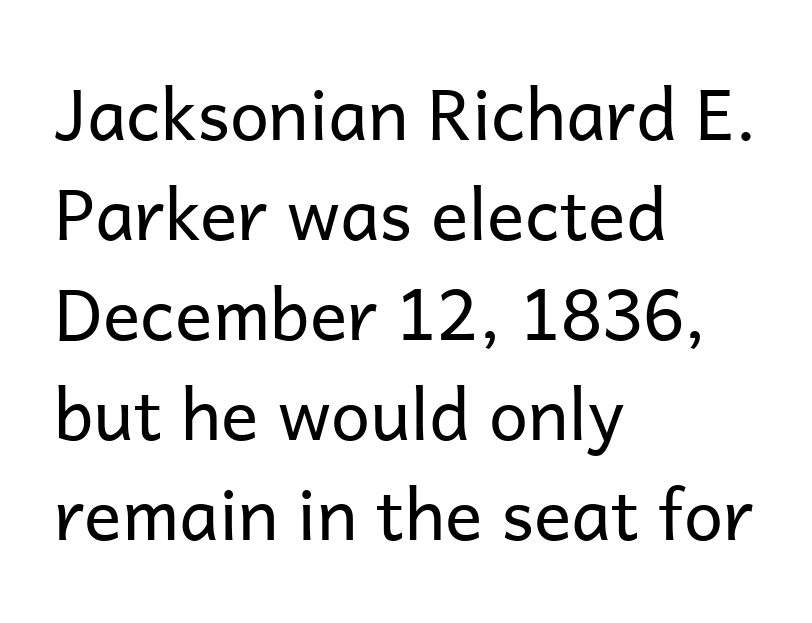
The image shows 70 px regular-weight sans-serif type, upright; set left-aligned, normal line spacing (1.43x), normal letter spacing, not underlined; low stroke contrast and a medium x-height.
